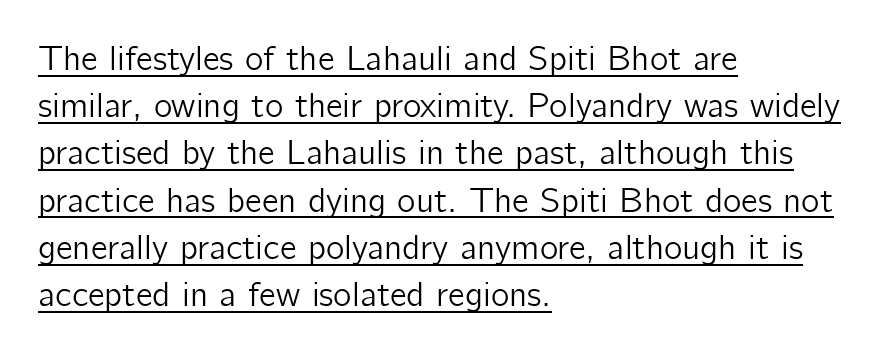
{"serif": "no", "italic": "no", "width": "normal", "stroke_contrast": "low", "x_height": "medium", "monospaced": "no", "underline": "yes", "align": "left", "line_spacing": "normal", "line_spacing_ratio": 1.35, "letter_spacing": "normal", "letter_spacing_em": 0.0, "glyph_px": 35}
